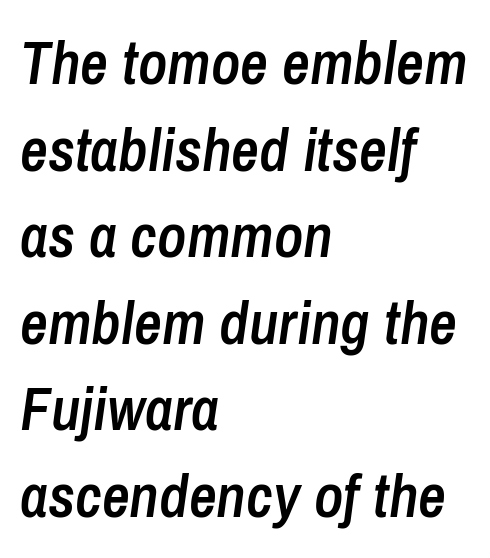
{"italic": "yes", "lean": "right", "slant_degrees": 8, "bold": "semi", "weight": "semibold", "width": "condensed", "stroke_contrast": "low", "x_height": "medium", "monospaced": "no", "underline": "no", "align": "left", "line_spacing": "normal", "line_spacing_ratio": 1.42, "letter_spacing": "normal", "letter_spacing_em": 0.0, "glyph_px": 61}
